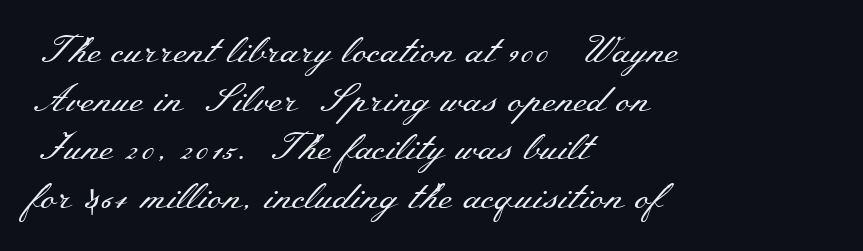
Q: Is the text bold? A: No.
Q: Is the text italic (slanted)? A: Yes.
Q: Is the typeface a serif or a sans-serif typeface? A: Serif.
Q: Is the text underlined? A: No.
Q: How is the paragraph aligned? A: Left-aligned.
Q: Is the spacing between letters normal or unusually wide? A: Normal.
Q: Is the spacing between lines tight, normal or loose? A: Normal.
Q: Width (condensed, normal, or wide)? A: Wide.
Q: Stroke contrast? A: Medium.
Q: x-height? A: Small.
Q: Monospaced? A: No.
